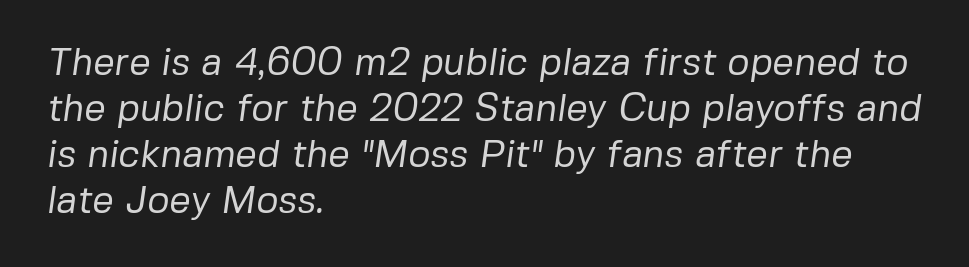
Here the designer chose a conventional face with non-uniform glyph widths. Type style note: lacks serifs. The horizontal fit of the characters is conventional and even. Heft: none added — not bold.
